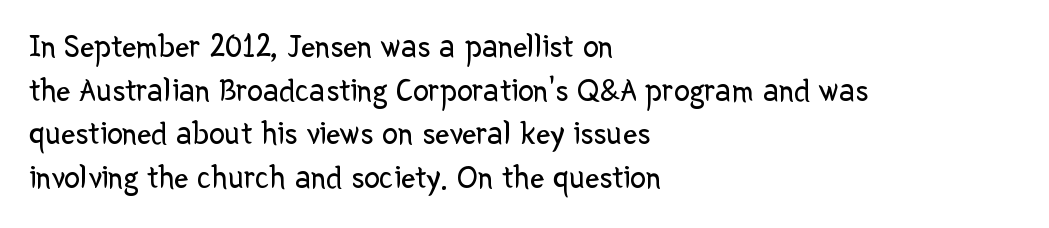
Q: Is the text bold? A: No.
Q: Is the text italic (slanted)? A: No, it is upright.
Q: Is the typeface a serif or a sans-serif typeface? A: Sans-serif.
Q: Is the text underlined? A: No.
Q: How is the paragraph aligned? A: Left-aligned.
Q: Is the spacing between letters normal or unusually wide? A: Normal.
Q: Is the spacing between lines tight, normal or loose? A: Normal.
Q: Width (condensed, normal, or wide)? A: Normal.
Q: Stroke contrast? A: Low.
Q: x-height? A: Medium.
Q: Monospaced? A: No.
